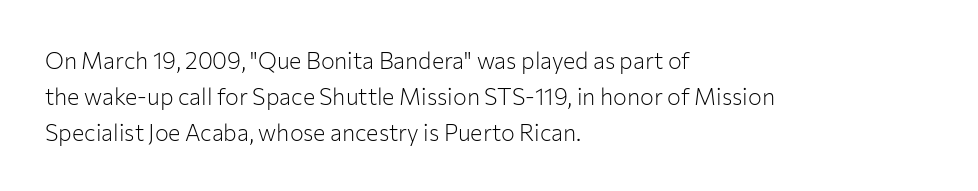
The foot of each line stays bare and open. It's the straight-up-and-down kind of type. The gaps between neighbouring characters are ordinary and unremarkable. A normal amount of white space separates one row of letters from the next. Typeset ragged right — the left edge is the straight one. Is the stroke heavy? The answer is a plain regular-or-lighter.
